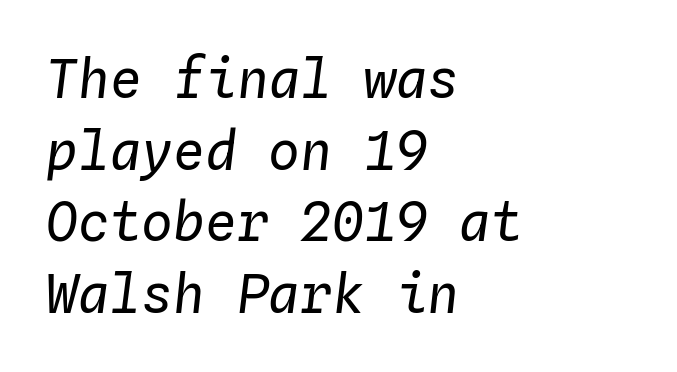
{"italic": "yes", "lean": "right", "slant_degrees": 4, "bold": "no", "weight": "regular", "width": "normal", "stroke_contrast": "low", "x_height": "medium", "monospaced": "yes", "underline": "no", "align": "left", "line_spacing": "normal", "line_spacing_ratio": 1.35, "letter_spacing": "normal", "letter_spacing_em": 0.0, "glyph_px": 53}
